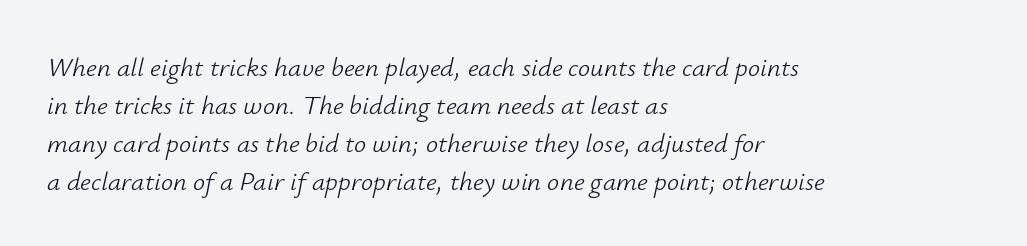
{"italic": "yes", "lean": "right", "slant_degrees": 12, "bold": "no", "underline": "no", "align": "left", "line_spacing": "normal", "line_spacing_ratio": 1.41, "letter_spacing": "normal", "letter_spacing_em": 0.0, "glyph_px": 27}
